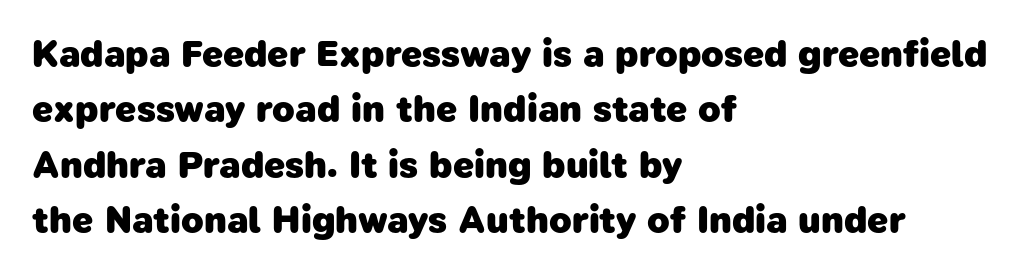
The image shows 37 px heavy sans-serif type; set left-aligned, normal line spacing (1.5x), normal letter spacing, not underlined; low stroke contrast and a medium x-height.
